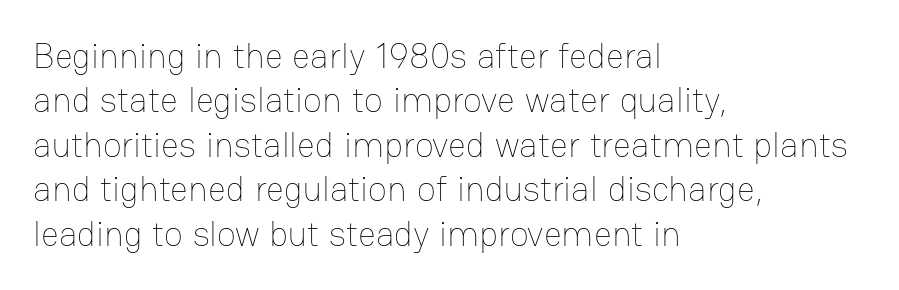
The image shows 35 px thin type, upright; set left-aligned, normal line spacing (1.27x), normal letter spacing, not underlined; low stroke contrast and a medium x-height.
